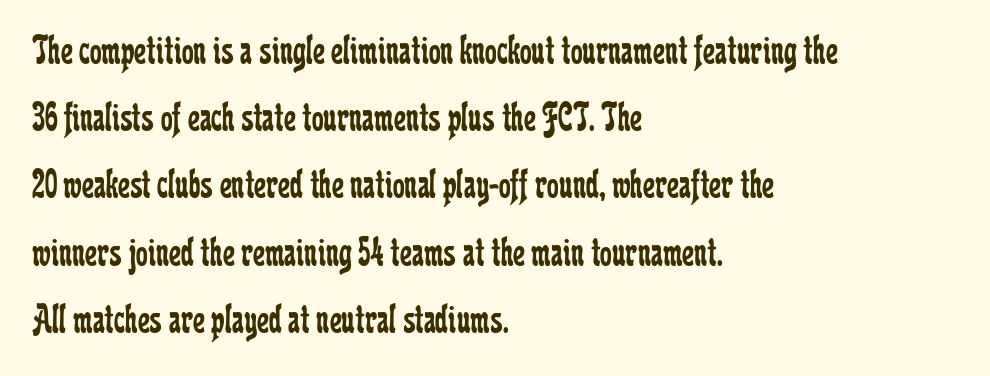
The image shows 42 px regular-weight, condensed serif type, upright; set left-aligned, normal line spacing (1.6x), normal letter spacing, not underlined; low stroke contrast and a medium x-height.
